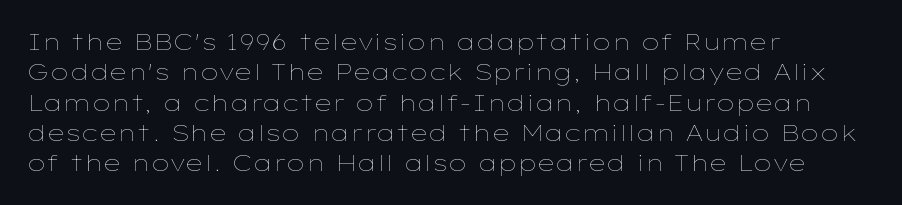
The image shows 23 px text type, upright; set left-aligned, normal line spacing (1.32x), normal letter spacing, not underlined.
